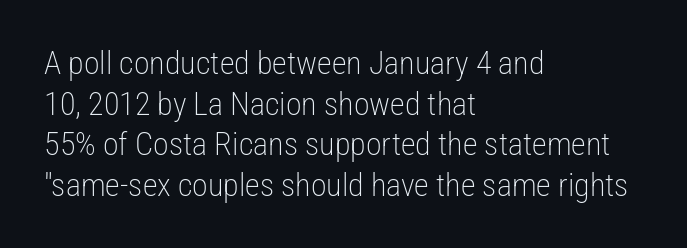
{"serif": "no", "italic": "no", "bold": "no", "weight": "light", "width": "condensed", "stroke_contrast": "low", "x_height": "medium", "monospaced": "no", "underline": "no", "align": "left", "line_spacing": "normal", "line_spacing_ratio": 1.27, "letter_spacing": "normal", "letter_spacing_em": 0.0, "glyph_px": 32}
